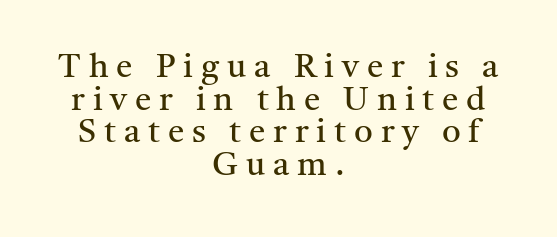
The specimen reads as upright at a glance. Beneath every word, the page is bare. Does extra space separate the letters? Yes, quite a lot of it. Tightly led — the rows are bunched.
